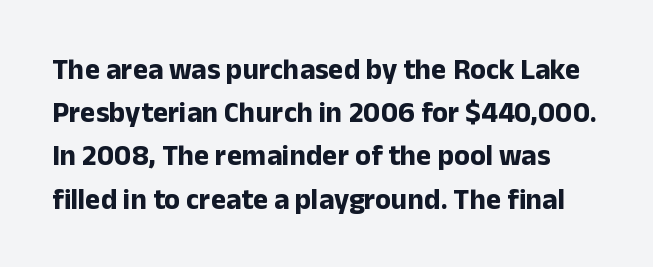
This sample has the flowing, uneven cadence of proportional lettering. The rendering uses a bold face; every stroke is thick and dark. The tracking reads as untouched default to a designer's eye. A typesetter would label this face a sans. Baseline-to-baseline distance is the conventional proportion of letter height.
